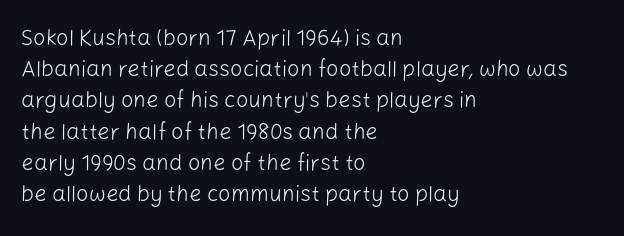
Q: Is the text bold? A: No.
Q: Is the text italic (slanted)? A: No, it is upright.
Q: Is the text underlined? A: No.
Q: How is the paragraph aligned? A: Left-aligned.
Q: Is the spacing between letters normal or unusually wide? A: Normal.
Q: Is the spacing between lines tight, normal or loose? A: Normal.
